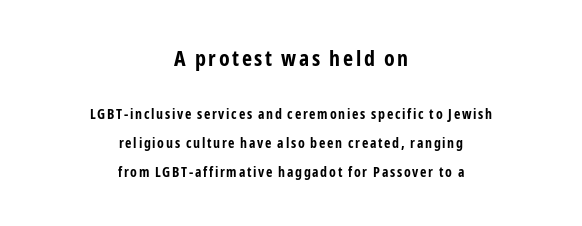
{"italic": "no", "bold": "yes", "underline": "no", "align": "center", "line_spacing": "loose", "line_spacing_ratio": 2.04, "larger_block": "first", "size_ratio": 1.57, "glyph_px": 22}
